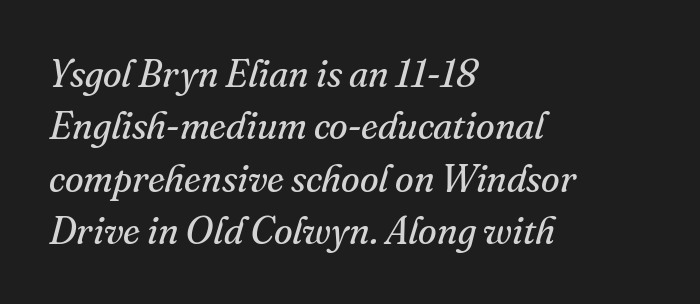
Horizontal alignment here is leftward, the default for most running prose. This reads as an unemphasized weight, regular at the heaviest. The glyphs look as if they've been sheared to an angle. Is this a fixed-width face? No — the glyphs have proportional, varying widths. Nobody drew a line under any word here. Leading: standard.
